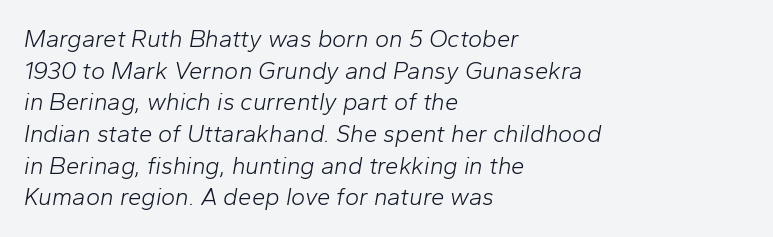
The image shows 24 px text type, italic (leaning right); set left-aligned, normal line spacing (1.32x), normal letter spacing, not underlined.
